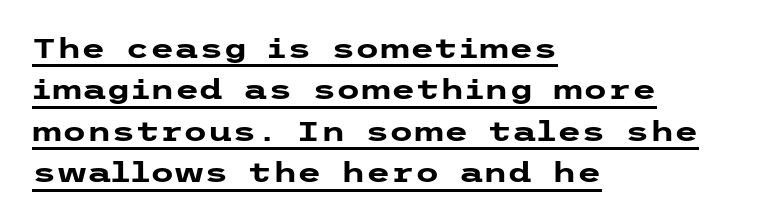
Q: Is the text bold? A: Yes.
Q: Is the text italic (slanted)? A: No, it is upright.
Q: Is the typeface a serif or a sans-serif typeface? A: Sans-serif.
Q: Is the text underlined? A: Yes.
Q: How is the paragraph aligned? A: Left-aligned.
Q: Is the spacing between letters normal or unusually wide? A: Normal.
Q: Is the spacing between lines tight, normal or loose? A: Normal.
Q: Width (condensed, normal, or wide)? A: Wide.
Q: Stroke contrast? A: Low.
Q: x-height? A: Medium.
